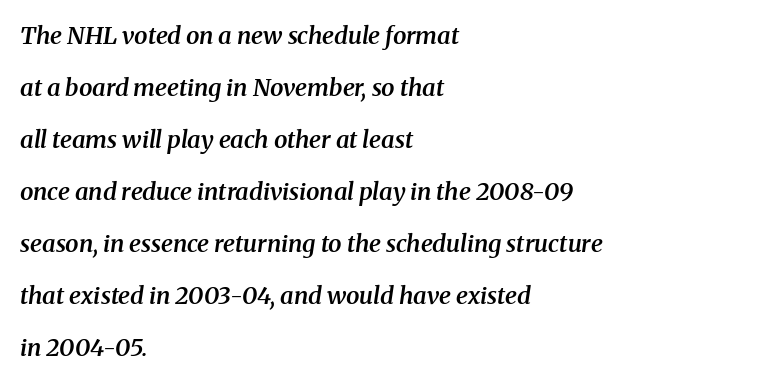
Q: Is the text bold? A: Semi-bold.
Q: Is the text italic (slanted)? A: Yes, it leans right by about 8 degrees.
Q: Is the text underlined? A: No.
Q: How is the paragraph aligned? A: Left-aligned.
Q: Is the spacing between letters normal or unusually wide? A: Normal.
Q: Is the spacing between lines tight, normal or loose? A: Loose.
